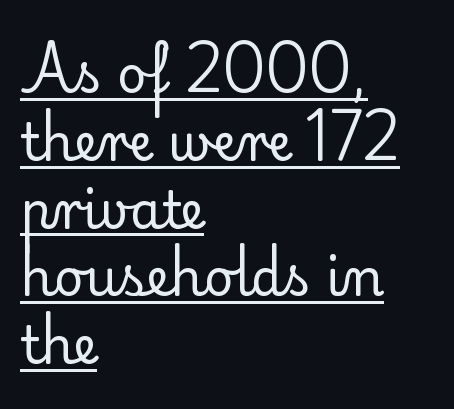
Q: Is the text bold? A: No.
Q: Is the text italic (slanted)? A: No, it is upright.
Q: Is the typeface a serif or a sans-serif typeface? A: Serif.
Q: Is the text underlined? A: Yes.
Q: How is the paragraph aligned? A: Left-aligned.
Q: Is the spacing between letters normal or unusually wide? A: Normal.
Q: Is the spacing between lines tight, normal or loose? A: Normal.
Q: Width (condensed, normal, or wide)? A: Normal.
Q: Stroke contrast? A: Low.
Q: x-height? A: Small.
Q: Monospaced? A: No.
